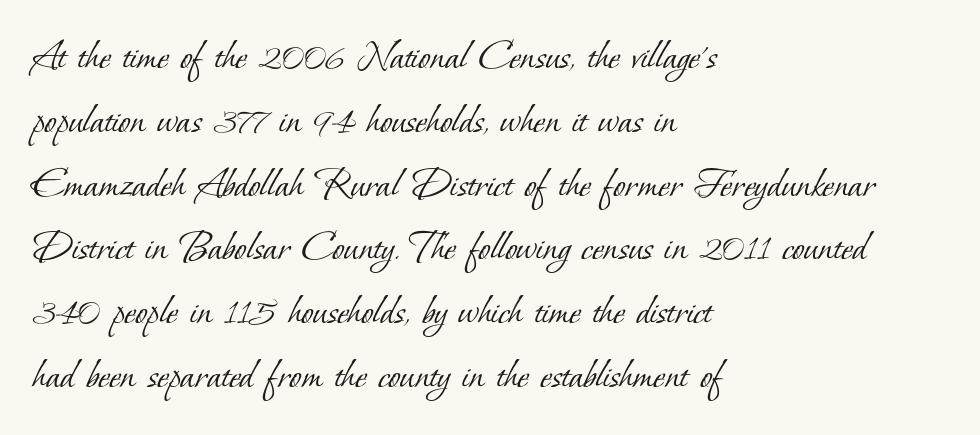
Q: Is the text bold? A: No.
Q: Is the typeface a serif or a sans-serif typeface? A: Serif.
Q: Is the text underlined? A: No.
Q: How is the paragraph aligned? A: Left-aligned.
Q: Is the spacing between letters normal or unusually wide? A: Normal.
Q: Is the spacing between lines tight, normal or loose? A: Normal.
Q: Width (condensed, normal, or wide)? A: Normal.
Q: Stroke contrast? A: Low.
Q: x-height? A: Small.
Q: Monospaced? A: No.
